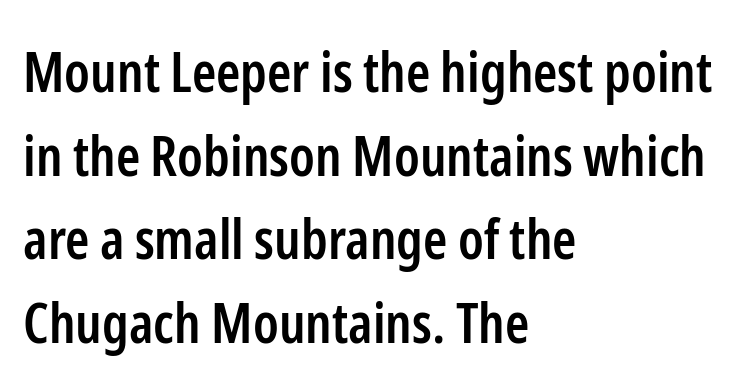
The image shows 55 px semibold, condensed sans-serif type, upright; set left-aligned, normal line spacing (1.52x), normal letter spacing, not underlined; low stroke contrast and a medium x-height.
